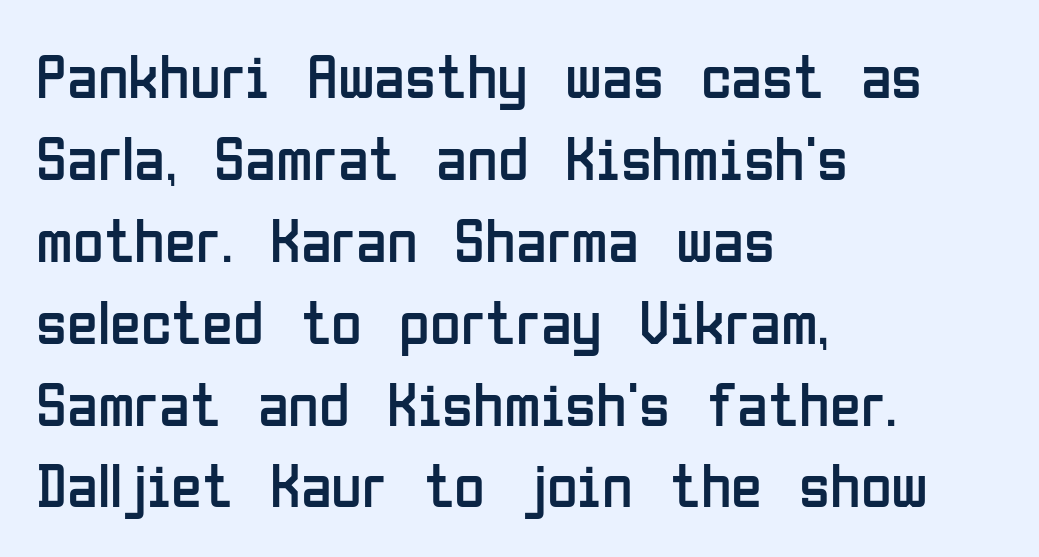
{"serif": "no", "italic": "no", "bold": "no", "weight": "regular", "width": "condensed", "stroke_contrast": "low", "x_height": "medium", "monospaced": "no", "underline": "no", "align": "left", "line_spacing": "normal", "line_spacing_ratio": 1.3, "letter_spacing": "normal", "letter_spacing_em": 0.0, "glyph_px": 63}
